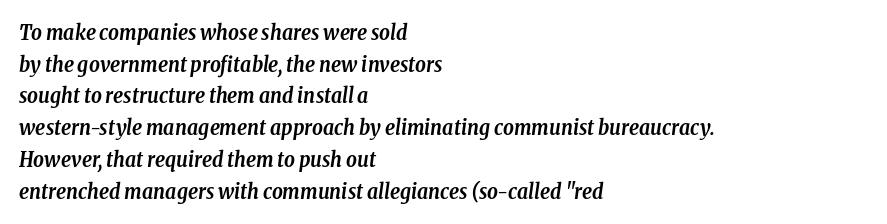
Q: Is the text bold? A: Yes.
Q: Is the text italic (slanted)? A: Yes, it leans right by about 8 degrees.
Q: Is the text underlined? A: No.
Q: How is the paragraph aligned? A: Left-aligned.
Q: Is the spacing between letters normal or unusually wide? A: Normal.
Q: Is the spacing between lines tight, normal or loose? A: Normal.
